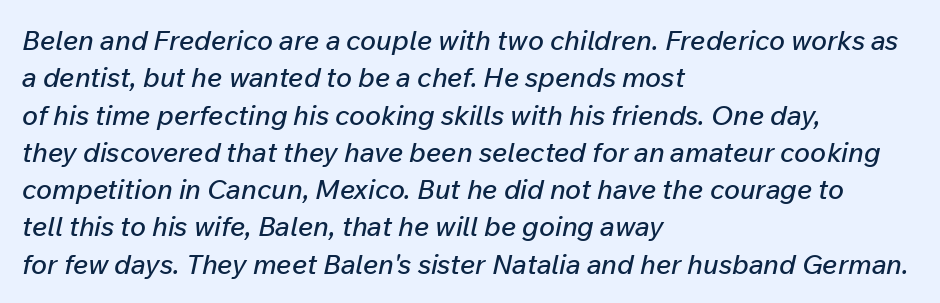
The image shows 27 px text type, italic (leaning right); set left-aligned, normal line spacing (1.38x), normal letter spacing, not underlined.
